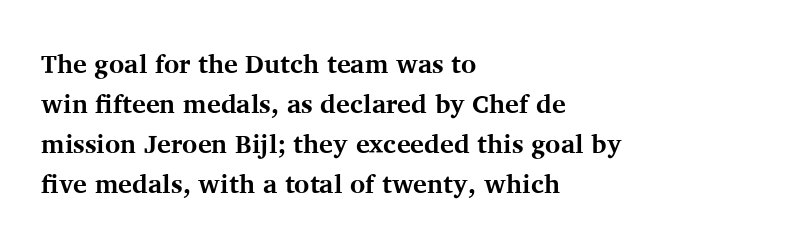
The letterforms sit shoulder to shoulder at normal distance. If you measured baseline to baseline, you'd find a middling distance. The specimen omits any rule beneath the text block's lines. These lines stack with their left ends in a neat column.
